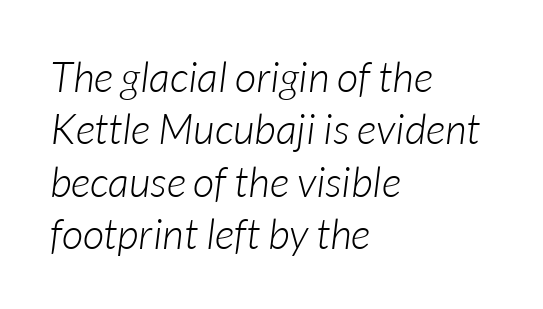
The image shows 42 px light type, italic (leaning right); set left-aligned, normal line spacing (1.25x), normal letter spacing, not underlined; low stroke contrast and a medium x-height.
